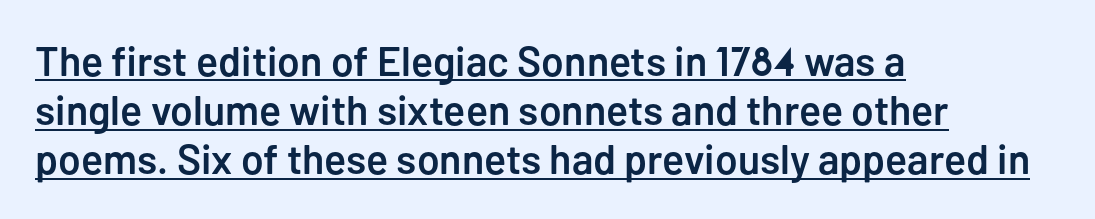
A sans-serif font was chosen for this passage. Looks like regular typesetting: each glyph gets only the width it needs. Inter-character spacing is left at the font's built-in metrics. The lettering is marked with a stroke running underneath it.
